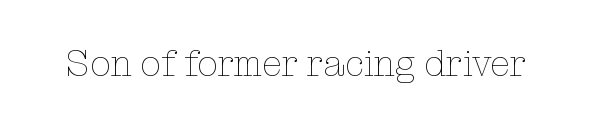
The image shows 37 px thin type, upright; set normal letter spacing, not underlined; low stroke contrast and a medium x-height.
